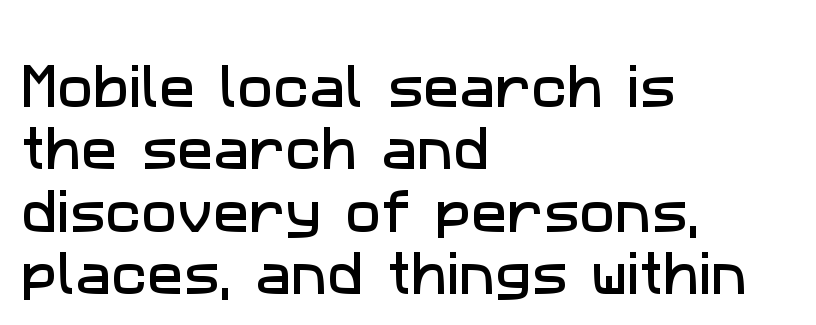
The typeface chosen for these lines omits serifs. Proportional: the letters do not fall into vertical columns. The baseline area is clear. Default kerning and tracking; the words read as compact shapes. Leading matches the norm, producing a regular column.
